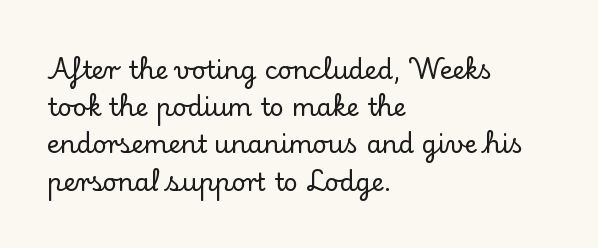
{"italic": "no", "underline": "no", "align": "left", "line_spacing": "normal", "line_spacing_ratio": 1.49, "letter_spacing": "normal", "letter_spacing_em": 0.0, "glyph_px": 25}
